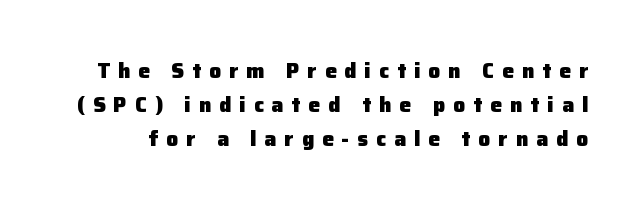
Q: Is the text bold? A: Yes.
Q: Is the text italic (slanted)? A: No, it is upright.
Q: Is the text underlined? A: No.
Q: Is the spacing between letters normal or unusually wide? A: Unusually wide.
Q: Is the spacing between lines tight, normal or loose? A: Normal.
